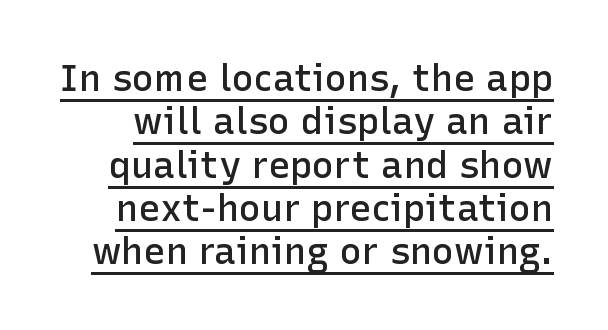
Q: Is the text bold? A: Semi-bold.
Q: Is the text italic (slanted)? A: No, it is upright.
Q: Is the typeface a serif or a sans-serif typeface? A: Sans-serif.
Q: Is the text underlined? A: Yes.
Q: Is the spacing between letters normal or unusually wide? A: Normal.
Q: Width (condensed, normal, or wide)? A: Normal.
Q: Stroke contrast? A: Low.
Q: x-height? A: Medium.
Q: Monospaced? A: No.
